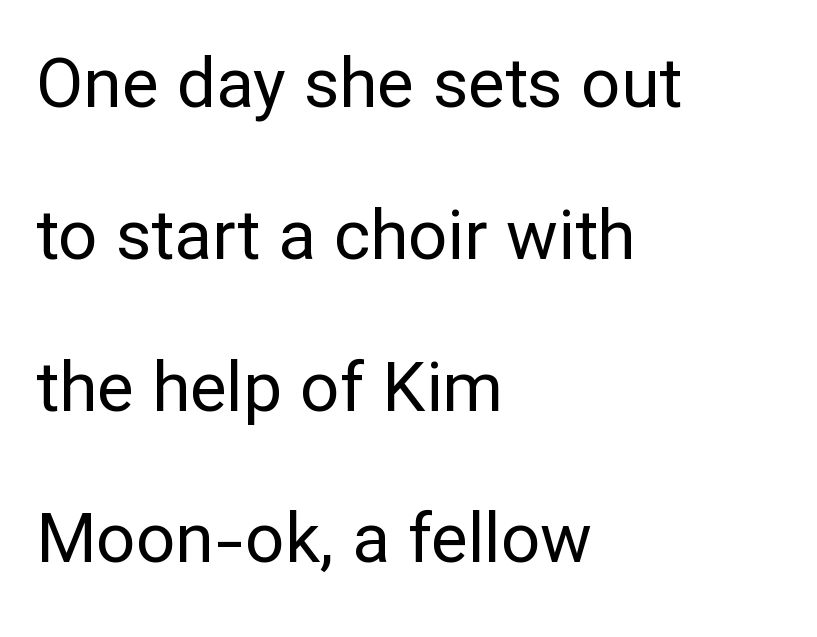
The image shows 69 px regular-weight sans-serif type, upright; set left-aligned, loose line spacing (2.2x), normal letter spacing, not underlined; low stroke contrast and a medium x-height.
